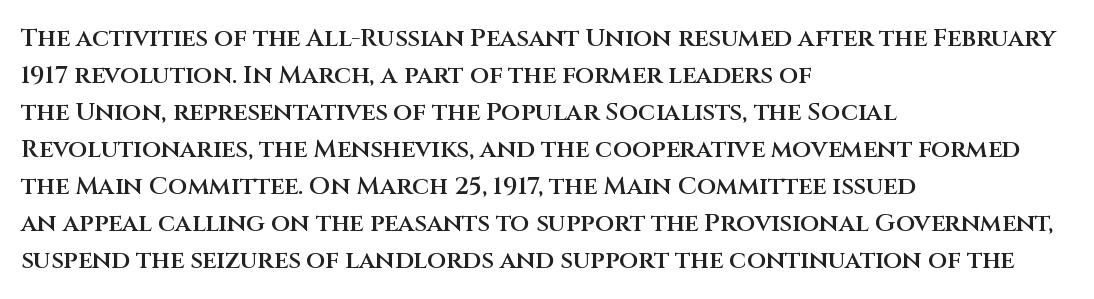
Q: Is the text bold? A: Semi-bold.
Q: Is the text italic (slanted)? A: No, it is upright.
Q: Is the text underlined? A: No.
Q: How is the paragraph aligned? A: Left-aligned.
Q: Is the spacing between letters normal or unusually wide? A: Normal.
Q: Is the spacing between lines tight, normal or loose? A: Normal.
